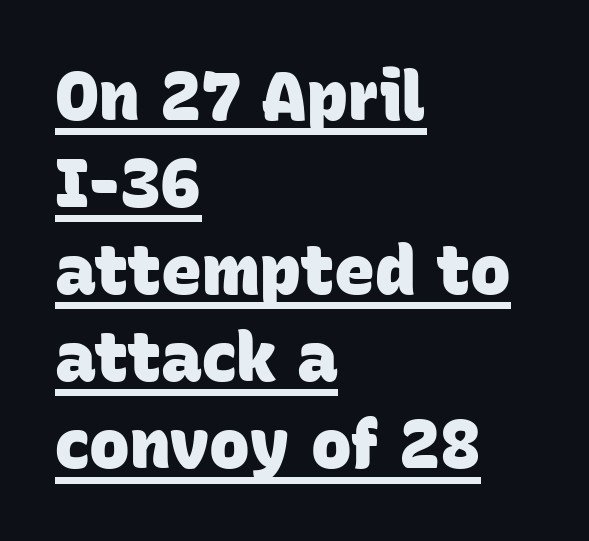
Q: Is the text bold? A: Yes.
Q: Is the typeface a serif or a sans-serif typeface? A: Sans-serif.
Q: Is the text underlined? A: Yes.
Q: How is the paragraph aligned? A: Left-aligned.
Q: Is the spacing between letters normal or unusually wide? A: Normal.
Q: Is the spacing between lines tight, normal or loose? A: Normal.
Q: Width (condensed, normal, or wide)? A: Normal.
Q: Stroke contrast? A: Low.
Q: x-height? A: Large.
Q: Monospaced? A: No.
